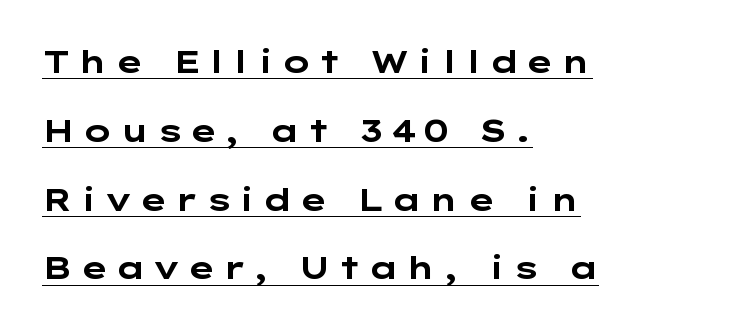
{"serif": "no", "italic": "no", "bold": "yes", "weight": "bold", "width": "wide", "stroke_contrast": "low", "x_height": "medium", "underline": "yes", "align": "left", "line_spacing": "loose", "line_spacing_ratio": 2.22, "letter_spacing": "wide", "letter_spacing_em": 0.2, "glyph_px": 31}
